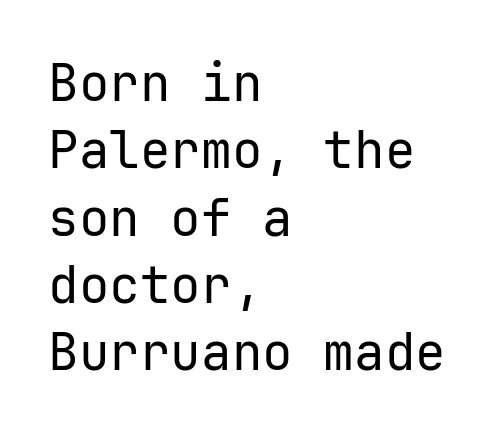
This rendering uses left alignment, leaving the right contour irregular. Nobody touched the tracking dial on this one. A normal amount of white space separates one row of letters from the next. Weight: in the light-to-regular range.
